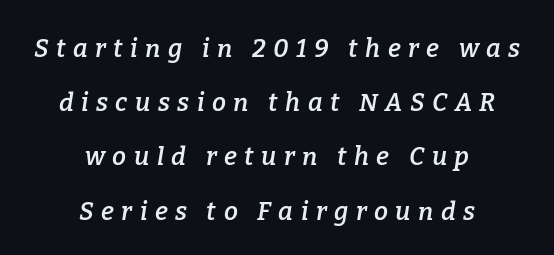
Q: Is the text bold? A: Semi-bold.
Q: Is the text italic (slanted)? A: Yes, it leans right by about 9 degrees.
Q: Is the text underlined? A: No.
Q: How is the paragraph aligned? A: Centered.
Q: Is the spacing between letters normal or unusually wide? A: Unusually wide.
Q: Is the spacing between lines tight, normal or loose? A: Loose.
